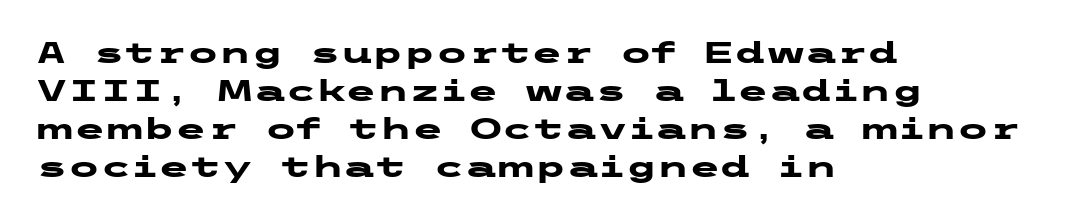
The image shows 29 px heavy, wide sans-serif type, upright; set left-aligned, normal line spacing (1.31x), normal letter spacing, not underlined; low stroke contrast and a medium x-height.
